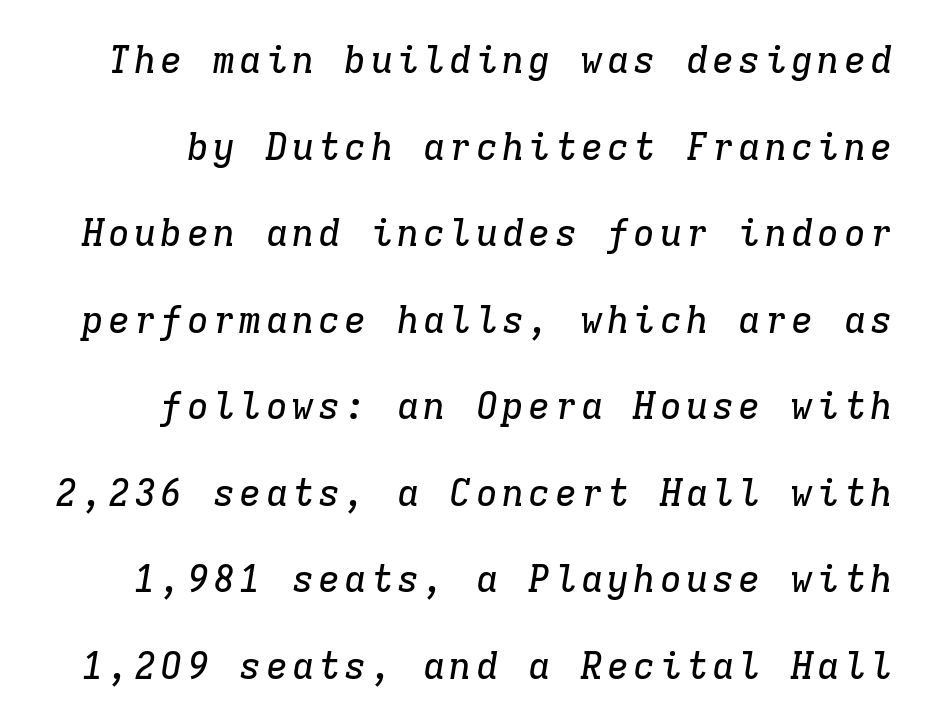
Q: Is the text italic (slanted)? A: Yes, it leans right by about 9 degrees.
Q: Is the typeface a serif or a sans-serif typeface? A: Serif.
Q: Is the text underlined? A: No.
Q: Is the spacing between lines tight, normal or loose? A: Loose.
Q: Width (condensed, normal, or wide)? A: Normal.
Q: Stroke contrast? A: Low.
Q: x-height? A: Medium.
Q: Monospaced? A: Yes.
